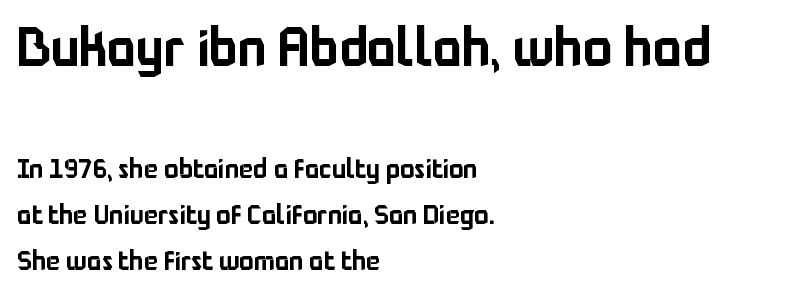
Q: Is the text italic (slanted)? A: No, it is upright.
Q: Is the typeface a serif or a sans-serif typeface? A: Sans-serif.
Q: Is the text underlined? A: No.
Q: How is the paragraph aligned? A: Left-aligned.
Q: Is the spacing between letters normal or unusually wide? A: Normal.
Q: Which block of text is set in a larger size, the first (top) or the second (bottom)? A: The first (top) one.
Q: Width (condensed, normal, or wide)? A: Normal.
Q: Stroke contrast? A: Low.
Q: x-height? A: Medium.
Q: Monospaced? A: No.
